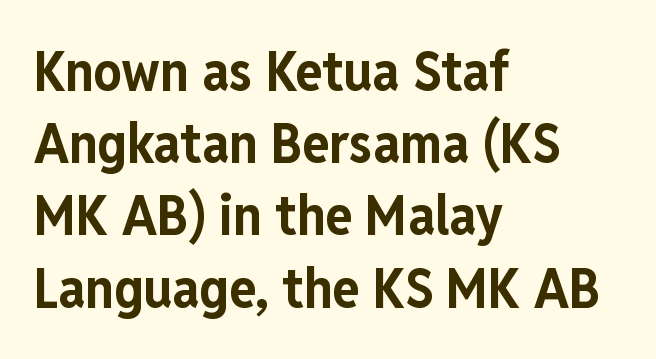
Observe the ordinary spacing: letters are neighbours, not strangers. The rendering anchors every line to the left-hand side. Posture: upright roman. Set as a true bold cut, around the 700 mark.
